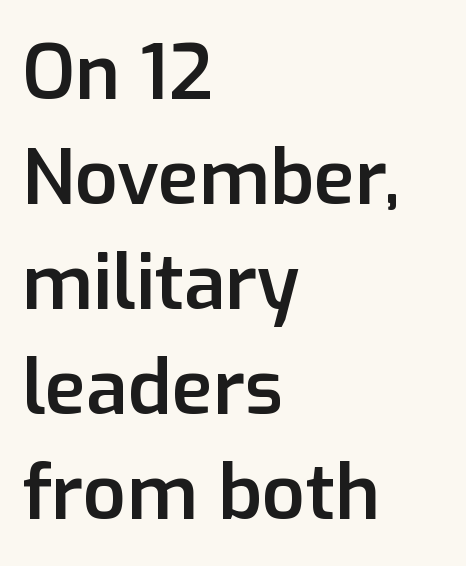
Notice the strokes are somewhat thickened but not fully heavy: this is a semibold. Serifs: no, the terminals of the letterforms are clean. Check under the words: just untouched page. One glance says typical: line gaps are just what's usual.
